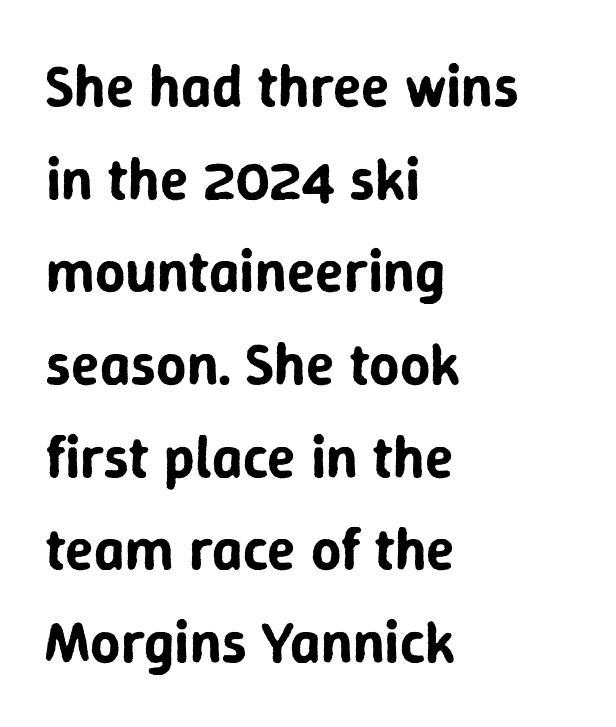
Successive baselines arrive at the customary interval. There is no visible air inserted between adjacent glyphs. The paragraph has a hard left edge and a soft right edge. The typography opts for an upright posture over an oblique one. Think of a printed novel: that variable character pitch is what you see here.
